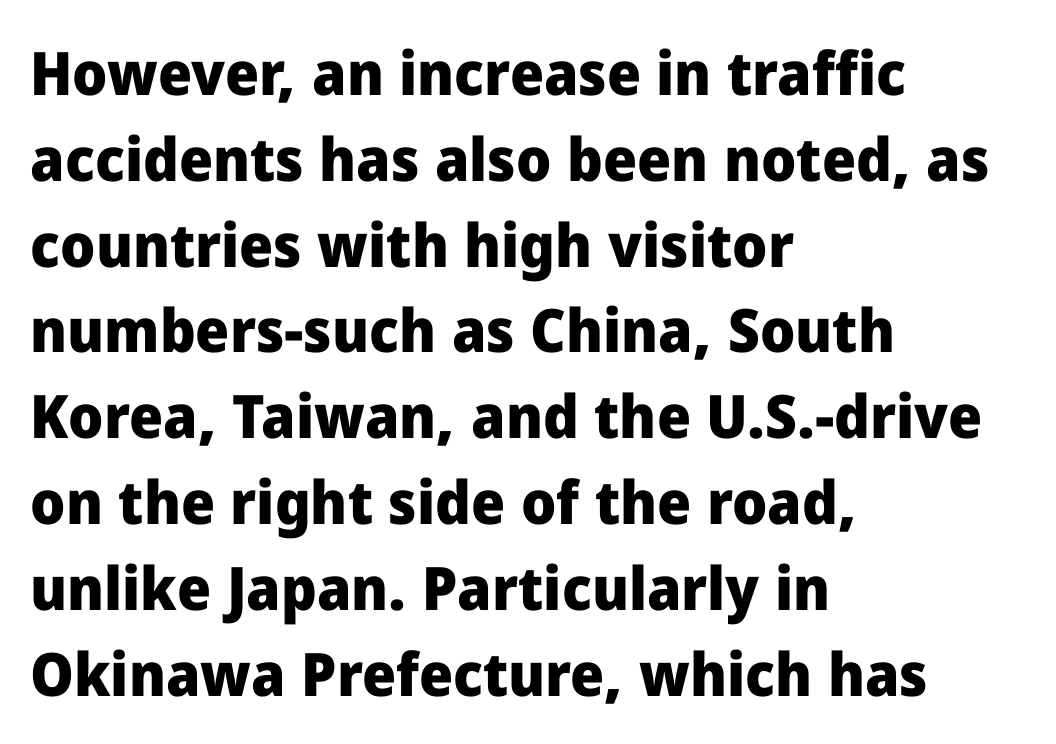
Q: Is the text bold? A: Yes.
Q: Is the text italic (slanted)? A: No, it is upright.
Q: Is the typeface a serif or a sans-serif typeface? A: Sans-serif.
Q: Is the text underlined? A: No.
Q: How is the paragraph aligned? A: Left-aligned.
Q: Is the spacing between letters normal or unusually wide? A: Normal.
Q: Is the spacing between lines tight, normal or loose? A: Normal.
Q: Width (condensed, normal, or wide)? A: Normal.
Q: Stroke contrast? A: Low.
Q: x-height? A: Medium.
Q: Monospaced? A: No.
